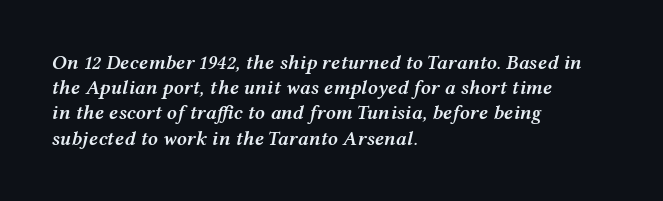
Q: Is the text bold? A: Semi-bold.
Q: Is the text italic (slanted)? A: Yes, it leans right by about 12 degrees.
Q: Is the text underlined? A: No.
Q: How is the paragraph aligned? A: Left-aligned.
Q: Is the spacing between letters normal or unusually wide? A: Normal.
Q: Is the spacing between lines tight, normal or loose? A: Normal.
